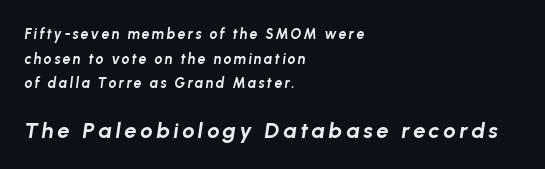
The image shows 22 px bold type, italic (leaning right); set left-aligned, line spacing 1.76x, not underlined; the second (bottom) block is 1.57x larger.
